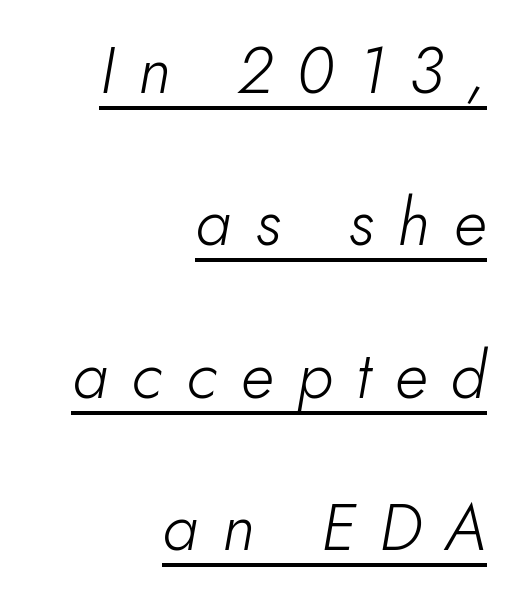
The image shows 66 px light type, italic (leaning right); set right-aligned, loose line spacing (2.31x), unusually wide letter spacing (+0.36 em), underlined; low stroke contrast and a small x-height.
